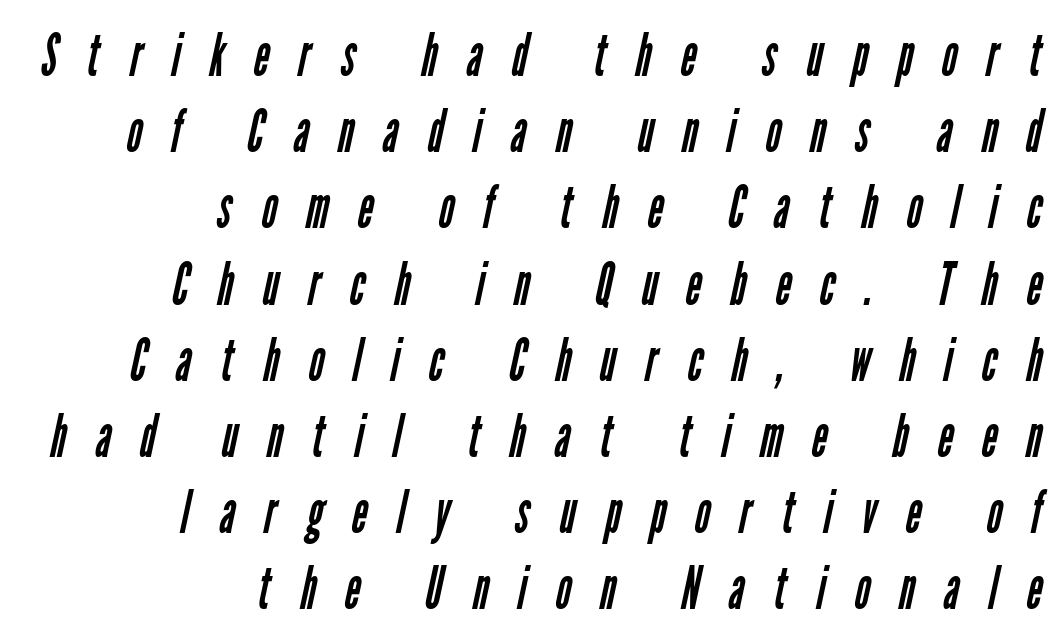
Q: Is the text bold? A: No.
Q: Is the typeface a serif or a sans-serif typeface? A: Sans-serif.
Q: Is the text underlined? A: No.
Q: How is the paragraph aligned? A: Right-aligned.
Q: Is the spacing between letters normal or unusually wide? A: Unusually wide.
Q: Is the spacing between lines tight, normal or loose? A: Normal.
Q: Width (condensed, normal, or wide)? A: Condensed.
Q: Stroke contrast? A: Low.
Q: x-height? A: Medium.
Q: Monospaced? A: No.
